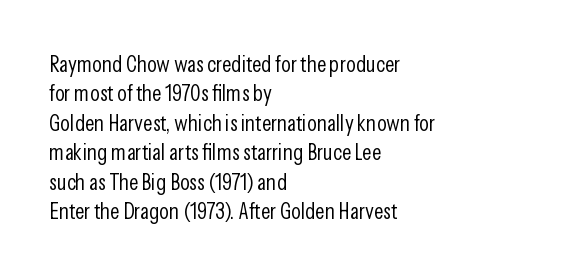
The image shows 23 px text type, upright; set left-aligned, normal line spacing (1.28x), normal letter spacing, not underlined.
